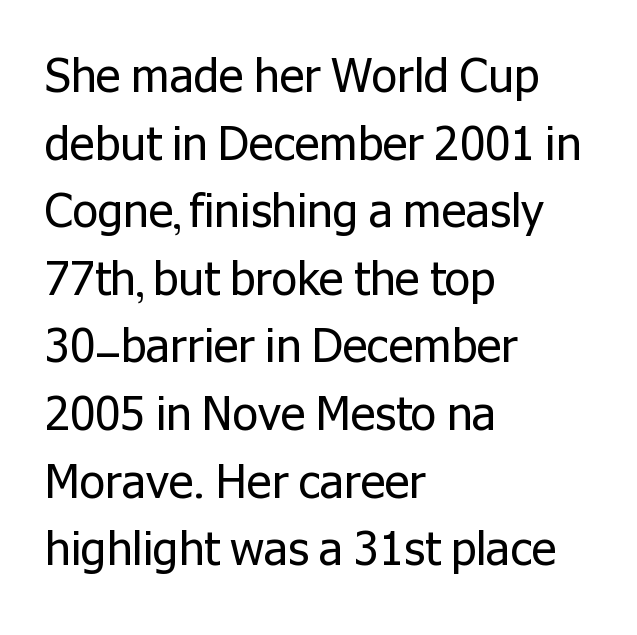
Q: Is the text bold? A: No.
Q: Is the text italic (slanted)? A: No, it is upright.
Q: Is the typeface a serif or a sans-serif typeface? A: Sans-serif.
Q: Is the text underlined? A: No.
Q: How is the paragraph aligned? A: Left-aligned.
Q: Is the spacing between letters normal or unusually wide? A: Normal.
Q: Is the spacing between lines tight, normal or loose? A: Normal.
Q: Width (condensed, normal, or wide)? A: Normal.
Q: Stroke contrast? A: Low.
Q: x-height? A: Medium.
Q: Monospaced? A: No.
